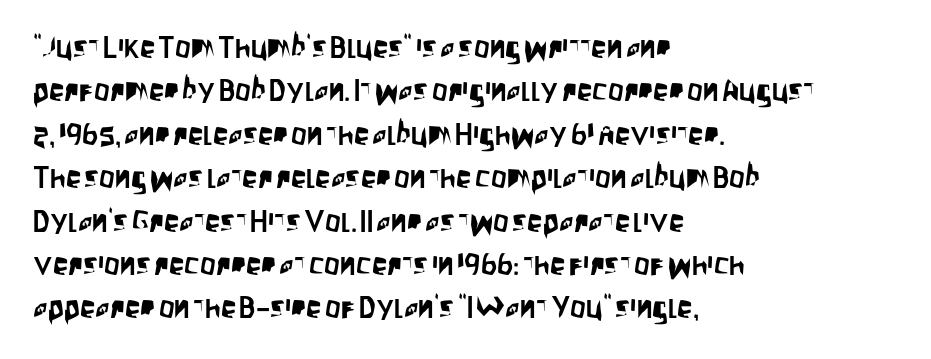
The letters carry no serifs — their stems end cleanly without finishing strokes. Each letter keeps its own natural width here, so spacing adapts to shape. Layout note: lines flush left. It's the straight-up-and-down kind of type. In terms of letterspacing, this is plain default setting. Does the leading feel generous? No, just average.
